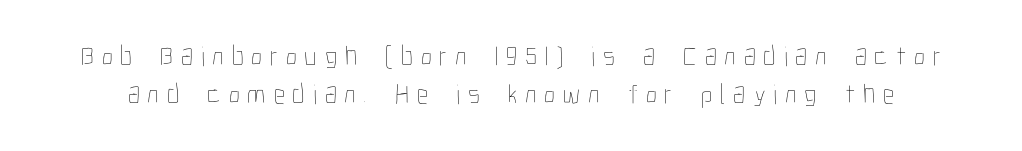
The image shows 28 px thin, condensed type, upright; set normal line spacing (1.34x), unusually wide letter spacing (+0.28 em), not underlined; low stroke contrast and a medium x-height.
